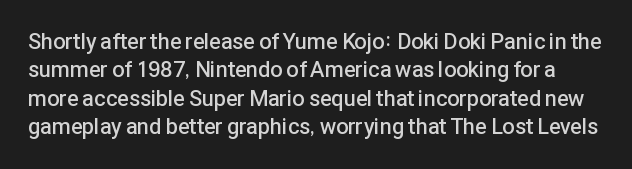
The image shows 22 px text type, upright; set normal line spacing (1.29x), normal letter spacing, not underlined.
